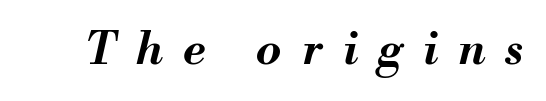
Q: Is the text bold? A: Yes.
Q: Is the text italic (slanted)? A: Yes, it leans right by about 13 degrees.
Q: Is the text underlined? A: No.
Q: Is the spacing between letters normal or unusually wide? A: Unusually wide.
Q: Width (condensed, normal, or wide)? A: Normal.
Q: Stroke contrast? A: Medium.
Q: x-height? A: Small.
Q: Monospaced? A: No.
